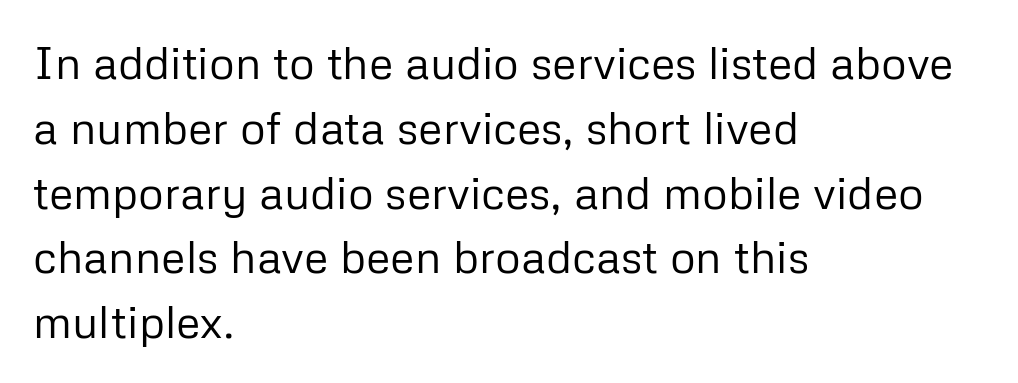
Q: Is the text bold? A: No.
Q: Is the text italic (slanted)? A: No, it is upright.
Q: Is the typeface a serif or a sans-serif typeface? A: Sans-serif.
Q: Is the text underlined? A: No.
Q: How is the paragraph aligned? A: Left-aligned.
Q: Is the spacing between letters normal or unusually wide? A: Normal.
Q: Is the spacing between lines tight, normal or loose? A: Normal.
Q: Width (condensed, normal, or wide)? A: Normal.
Q: Stroke contrast? A: Low.
Q: x-height? A: Medium.
Q: Monospaced? A: No.
